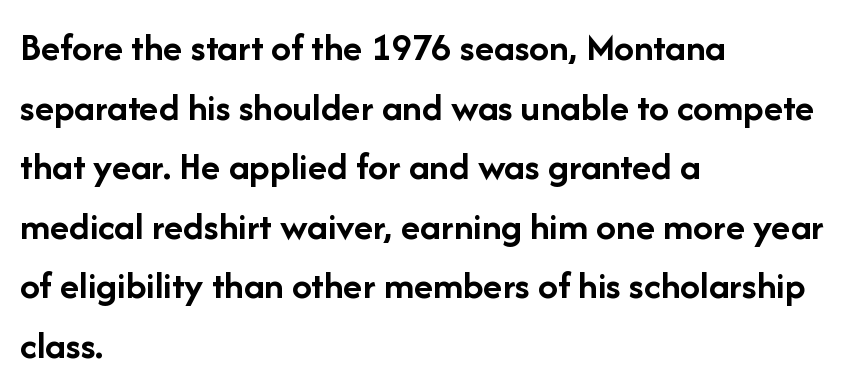
The image shows 40 px semibold sans-serif type, upright; set left-aligned, normal line spacing (1.49x), normal letter spacing, not underlined; low stroke contrast and a medium x-height.
